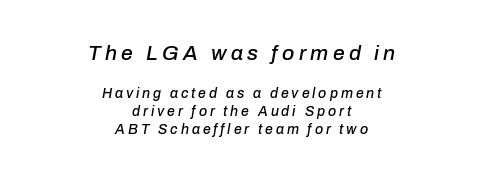
Is the lower block the larger one? No — the upper block carries the bigger type. If you drew a line through each stem, it would be angled. If you folded the block vertically in half, each line would mirror itself in length. How are the letters spaced? Widely, with obvious added tracking.
